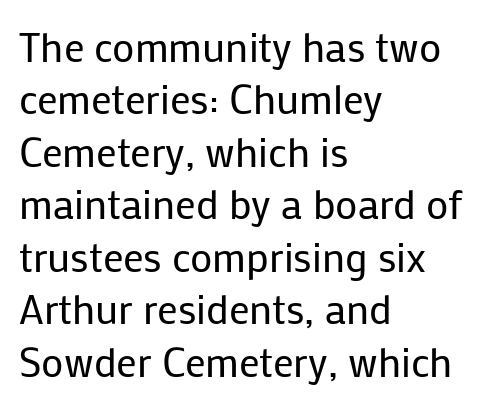
Q: Is the text bold? A: No.
Q: Is the text italic (slanted)? A: No, it is upright.
Q: Is the typeface a serif or a sans-serif typeface? A: Sans-serif.
Q: Is the text underlined? A: No.
Q: How is the paragraph aligned? A: Left-aligned.
Q: Is the spacing between letters normal or unusually wide? A: Normal.
Q: Is the spacing between lines tight, normal or loose? A: Normal.
Q: Width (condensed, normal, or wide)? A: Normal.
Q: Stroke contrast? A: Low.
Q: x-height? A: Medium.
Q: Monospaced? A: No.
